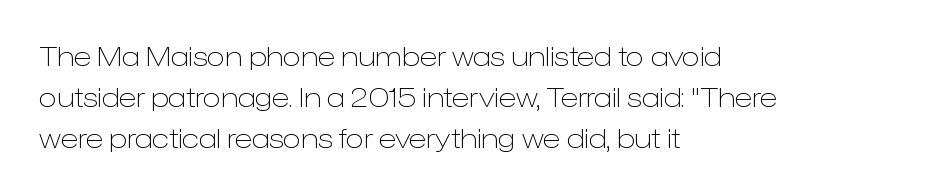
{"italic": "no", "bold": "no", "underline": "no", "align": "left", "line_spacing": "normal", "line_spacing_ratio": 1.52, "letter_spacing": "normal", "letter_spacing_em": 0.0, "glyph_px": 27}
